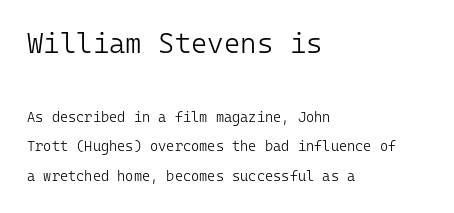
{"serif": "no", "italic": "no", "bold": "no", "weight": "light", "width": "normal", "stroke_contrast": "low", "x_height": "medium", "monospaced": "yes", "underline": "no", "align": "left", "line_spacing": "loose", "line_spacing_ratio": 2.12, "letter_spacing": "normal", "letter_spacing_em": 0.0, "larger_block": "first", "size_ratio": 2.0, "glyph_px": 28}
